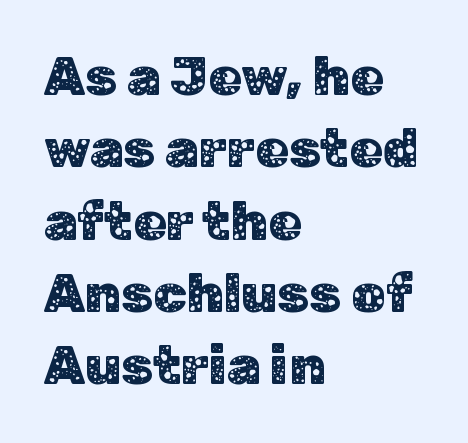
The image shows 54 px sans-serif type, upright; set left-aligned, normal line spacing (1.34x), normal letter spacing, not underlined; low stroke contrast and a medium x-height.
